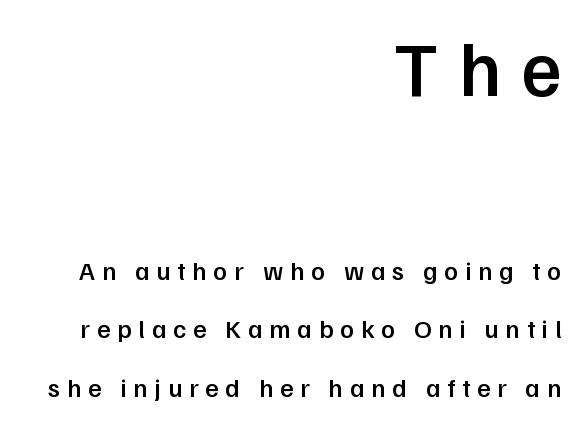
The image shows 77 px semibold sans-serif type, upright; set right-aligned, loose line spacing (2.26x), unusually wide letter spacing (+0.26 em), not underlined; the first (top) block is 2.96x larger; low stroke contrast and a medium x-height.
